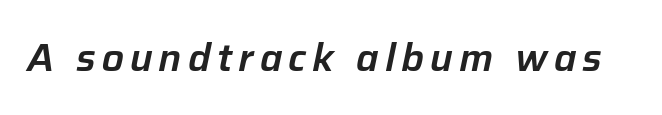
Q: Is the text italic (slanted)? A: Yes, it leans right by about 12 degrees.
Q: Is the text underlined? A: No.
Q: Width (condensed, normal, or wide)? A: Normal.
Q: Stroke contrast? A: Low.
Q: x-height? A: Medium.
Q: Monospaced? A: No.
